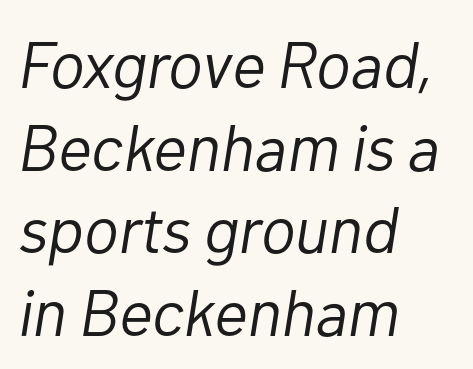
The image shows 65 px light type, italic (leaning right); set left-aligned, normal line spacing (1.27x), normal letter spacing, not underlined; low stroke contrast and a medium x-height.
